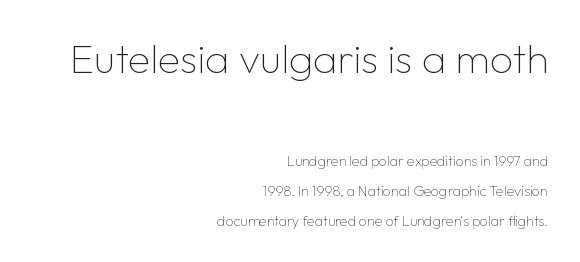
Nothing sits at the stroke ends, so this counts as sans-serif. Character widths vary here, with narrow letters taking less room than wide ones. These lines are set flush right with a ragged left edge. Stem width sits at or under what a default text font uses. The letters sit at their default tracking, neither squeezed nor spread. The words here are not underlined.
